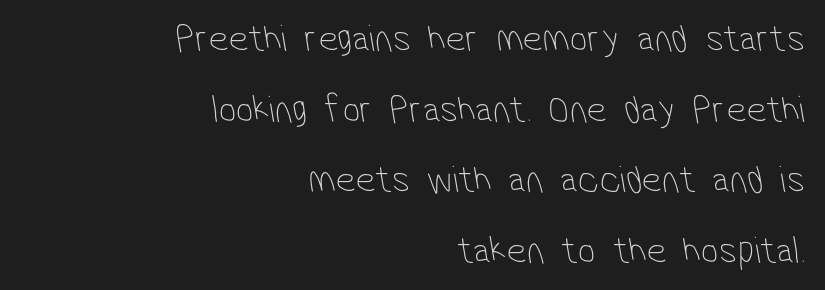
The letters sit at their default tracking, neither squeezed nor spread. The zone under the glyphs is completely vacant. Is this a fixed-width face? No — the glyphs have proportional, varying widths. The passage shown is typeset with a sans-serif family.
